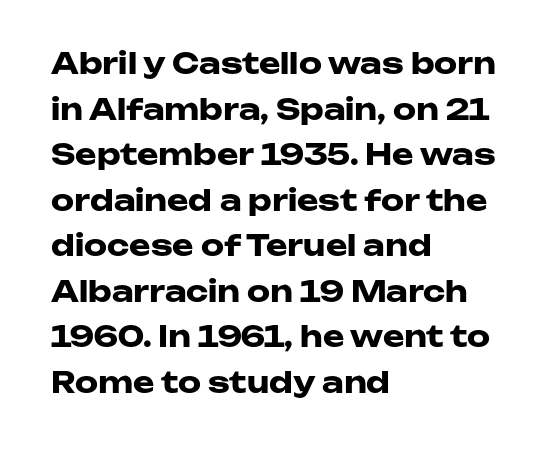
The image shows 29 px heavy, wide sans-serif type, upright; set left-aligned, normal line spacing (1.57x), normal letter spacing, not underlined; low stroke contrast and a medium x-height.
